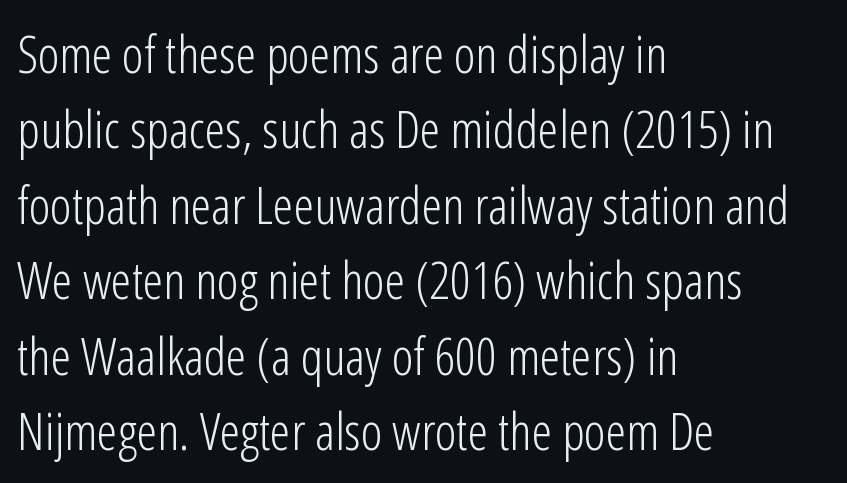
{"serif": "no", "italic": "no", "bold": "no", "weight": "light", "width": "condensed", "stroke_contrast": "low", "x_height": "medium", "monospaced": "no", "underline": "no", "align": "left", "line_spacing": "normal", "line_spacing_ratio": 1.45, "letter_spacing": "normal", "letter_spacing_em": 0.0, "glyph_px": 52}
